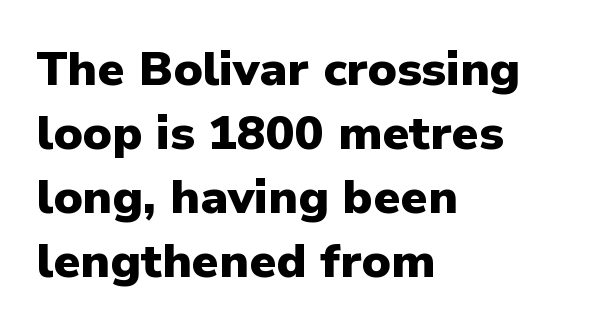
{"serif": "no", "italic": "no", "bold": "yes", "weight": "heavy", "width": "normal", "stroke_contrast": "low", "x_height": "medium", "monospaced": "no", "underline": "no", "align": "left", "line_spacing": "normal", "line_spacing_ratio": 1.33, "letter_spacing": "normal", "letter_spacing_em": 0.0, "glyph_px": 48}
